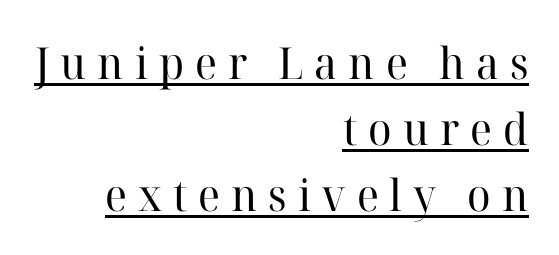
The image shows 44 px regular-weight serif type, upright; set right-aligned, normal line spacing (1.5x), unusually wide letter spacing (+0.25 em), underlined; high stroke contrast and a medium x-height.
